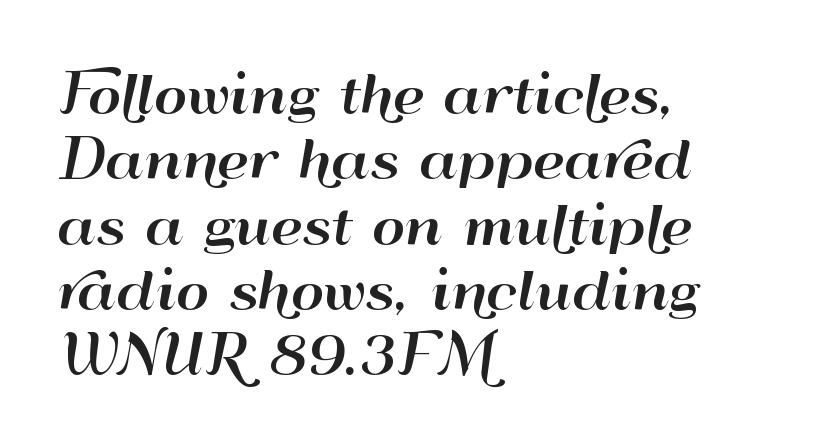
Q: Is the text italic (slanted)? A: Yes.
Q: Is the typeface a serif or a sans-serif typeface? A: Sans-serif.
Q: Is the text underlined? A: No.
Q: How is the paragraph aligned? A: Left-aligned.
Q: Is the spacing between letters normal or unusually wide? A: Normal.
Q: Is the spacing between lines tight, normal or loose? A: Normal.
Q: Width (condensed, normal, or wide)? A: Wide.
Q: Stroke contrast? A: High.
Q: x-height? A: Small.
Q: Monospaced? A: No.
